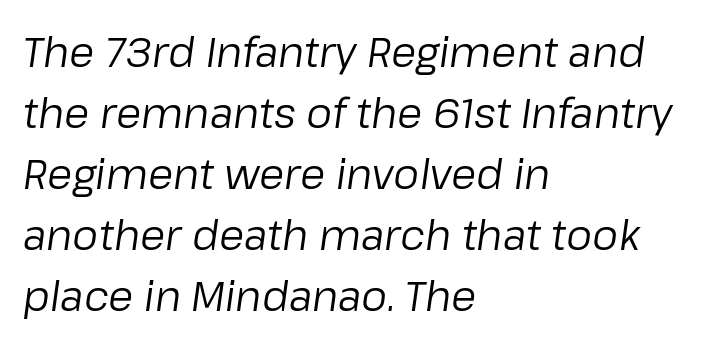
Q: Is the text bold? A: No.
Q: Is the text italic (slanted)? A: Yes, it leans right by about 8 degrees.
Q: Is the text underlined? A: No.
Q: How is the paragraph aligned? A: Left-aligned.
Q: Is the spacing between letters normal or unusually wide? A: Normal.
Q: Is the spacing between lines tight, normal or loose? A: Normal.
Q: Width (condensed, normal, or wide)? A: Normal.
Q: Stroke contrast? A: Low.
Q: x-height? A: Medium.
Q: Monospaced? A: No.
